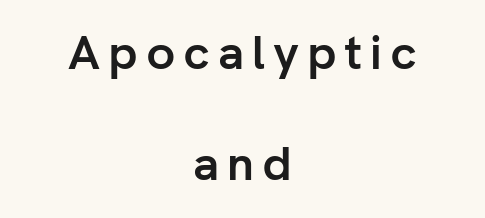
The image shows 48 px semibold sans-serif type, upright; set centered, loose line spacing (2.31x), not underlined; low stroke contrast and a medium x-height.
